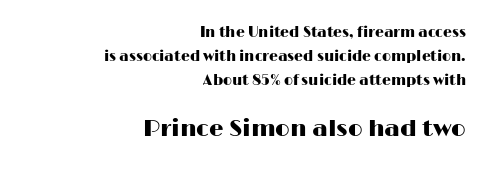
The image shows 23 px text type, upright; set right-aligned, line spacing 1.73x, normal letter spacing, not underlined; the second (bottom) block is 1.64x larger.
